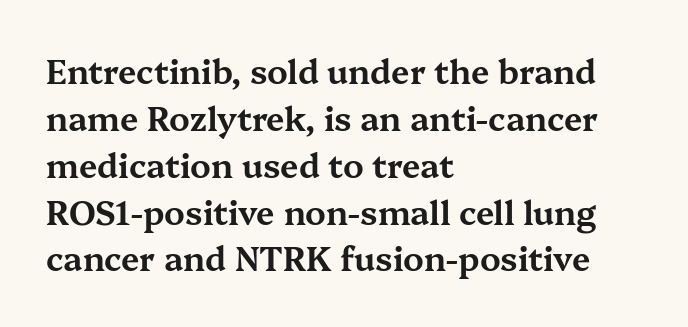
Q: Is the text italic (slanted)? A: No, it is upright.
Q: Is the typeface a serif or a sans-serif typeface? A: Serif.
Q: Is the text underlined? A: No.
Q: How is the paragraph aligned? A: Left-aligned.
Q: Is the spacing between letters normal or unusually wide? A: Normal.
Q: Is the spacing between lines tight, normal or loose? A: Normal.
Q: Width (condensed, normal, or wide)? A: Wide.
Q: Stroke contrast? A: Medium.
Q: x-height? A: Medium.
Q: Monospaced? A: No.
